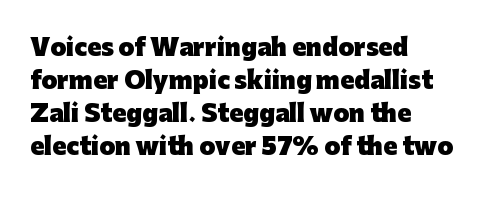
This sample keeps an unexceptional amount of space between lines. Strokes here are thick enough to call this a true bold. A student would call this left alignment; a typographer would say flush left, rag right. You can tell it's not italic because the verticals are truly vertical.
